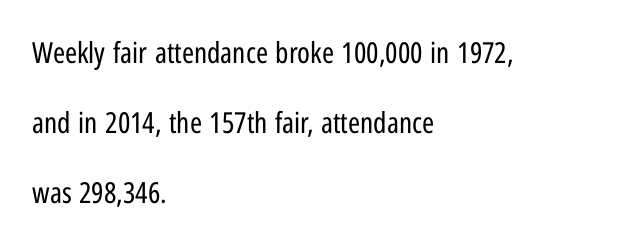
Q: Is the text bold? A: No.
Q: Is the text italic (slanted)? A: No, it is upright.
Q: Is the typeface a serif or a sans-serif typeface? A: Sans-serif.
Q: Is the text underlined? A: No.
Q: How is the paragraph aligned? A: Left-aligned.
Q: Is the spacing between letters normal or unusually wide? A: Normal.
Q: Is the spacing between lines tight, normal or loose? A: Loose.
Q: Width (condensed, normal, or wide)? A: Condensed.
Q: Stroke contrast? A: Low.
Q: x-height? A: Medium.
Q: Monospaced? A: No.
